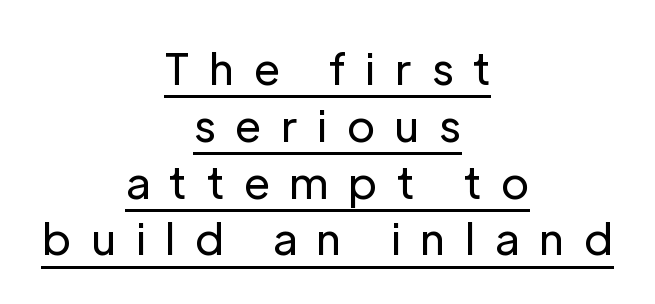
Look at the bottom of the vertical strokes: they stop flat, with no serifs. Compared with a flush-left layout, this one balances lines on the center instead. These lines are rendered in a variable-pitch font. This rendering features underlined lettering.
